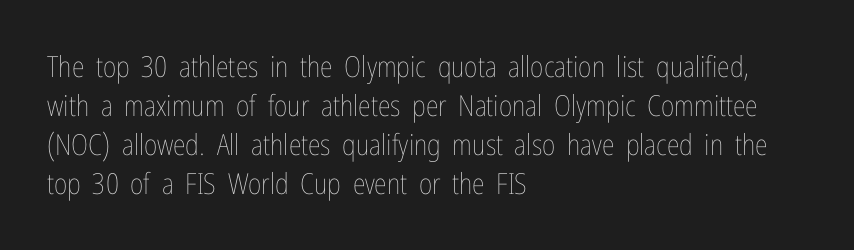
The image shows 29 px thin, condensed type, upright; set left-aligned, normal line spacing (1.34x), normal letter spacing, not underlined; low stroke contrast and a medium x-height.
